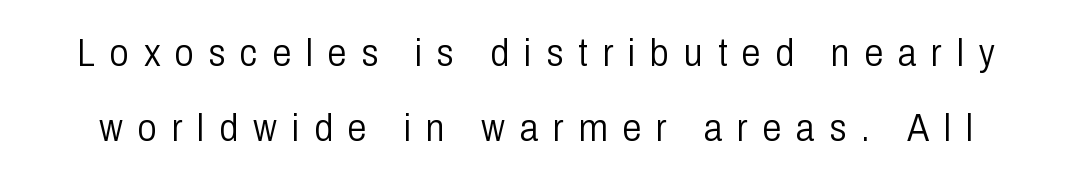
Proportional: the letters do not fall into vertical columns. This rendering employs a face without finishing strokes, i.e., a sans-serif. Unlike italic type, these characters show no tilt at all. The gaps between neighbouring characters are conspicuously large. These lines stand farther apart than default settings would place them. Quick note: underline off.
